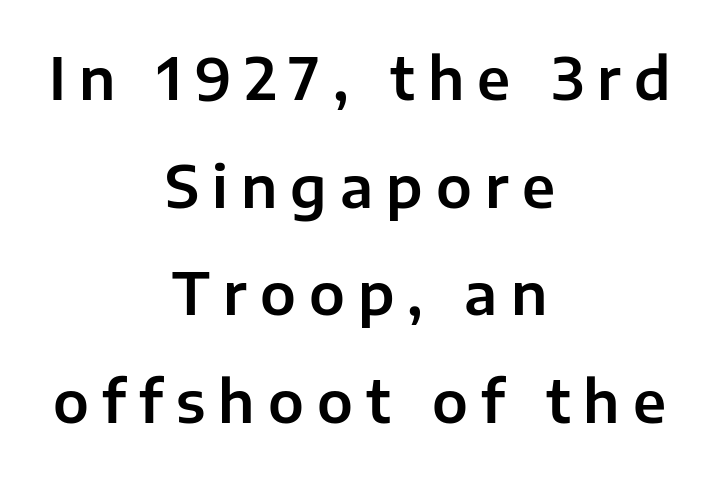
The image shows 57 px sans-serif type, upright; set centered, line spacing 1.89x, unusually wide letter spacing (+0.23 em), not underlined; low stroke contrast and a medium x-height.
